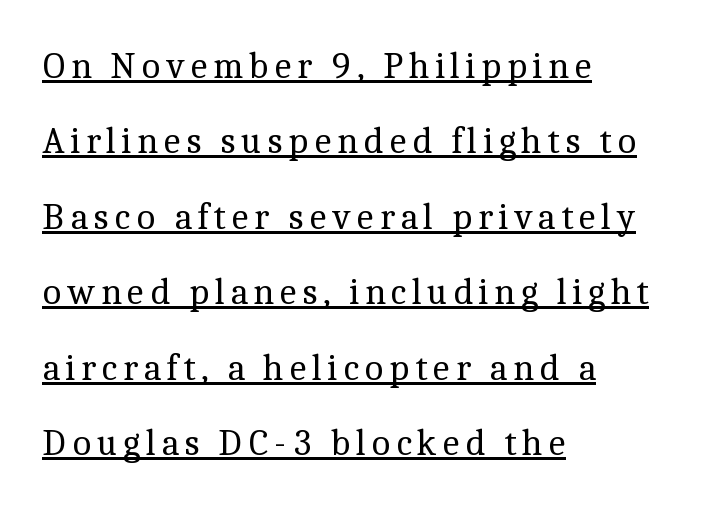
The image shows 37 px regular-weight serif type, upright; set left-aligned, loose line spacing (2.04x), underlined; a medium x-height.
